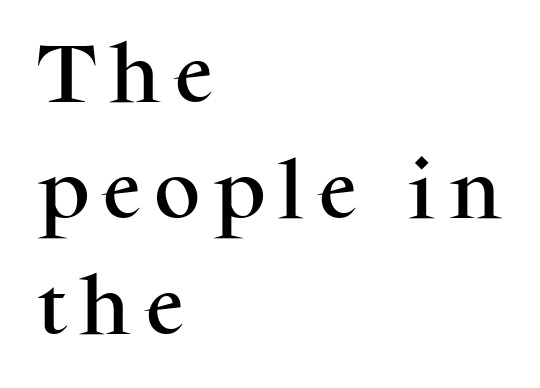
Q: Is the text italic (slanted)? A: No, it is upright.
Q: Is the typeface a serif or a sans-serif typeface? A: Serif.
Q: Is the text underlined? A: No.
Q: How is the paragraph aligned? A: Left-aligned.
Q: Is the spacing between letters normal or unusually wide? A: Unusually wide.
Q: Width (condensed, normal, or wide)? A: Normal.
Q: Stroke contrast? A: Medium.
Q: x-height? A: Medium.
Q: Monospaced? A: No.
